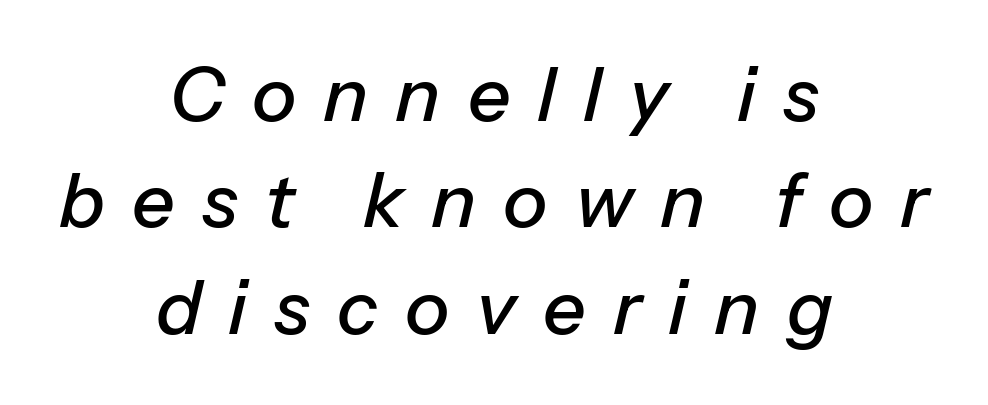
{"italic": "yes", "lean": "right", "slant_degrees": 13, "width": "normal", "stroke_contrast": "low", "x_height": "medium", "monospaced": "no", "underline": "no", "align": "center", "line_spacing": "normal", "line_spacing_ratio": 1.42, "letter_spacing": "wide", "letter_spacing_em": 0.36, "glyph_px": 75}
